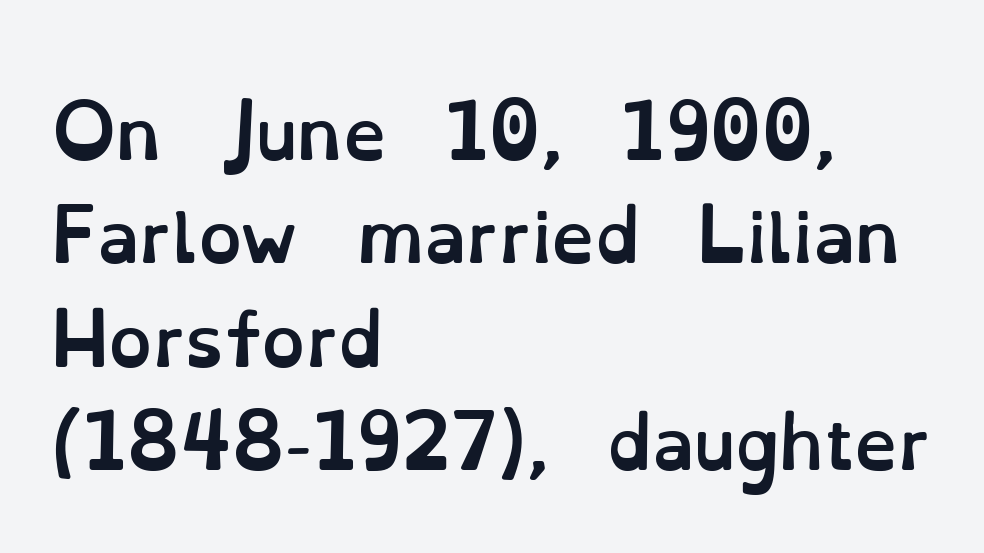
{"italic": "no", "bold": "yes", "weight": "semibold", "width": "normal", "stroke_contrast": "low", "x_height": "small", "monospaced": "no", "underline": "no", "align": "left", "line_spacing": "normal", "line_spacing_ratio": 1.5, "letter_spacing": "normal", "letter_spacing_em": 0.0, "glyph_px": 69}
